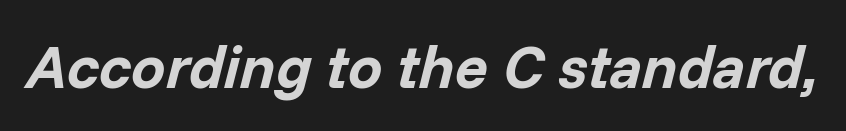
{"italic": "yes", "lean": "right", "slant_degrees": 14, "bold": "yes", "weight": "bold", "width": "normal", "stroke_contrast": "low", "x_height": "medium", "monospaced": "no", "underline": "no", "letter_spacing": "normal", "letter_spacing_em": 0.0, "glyph_px": 61}
